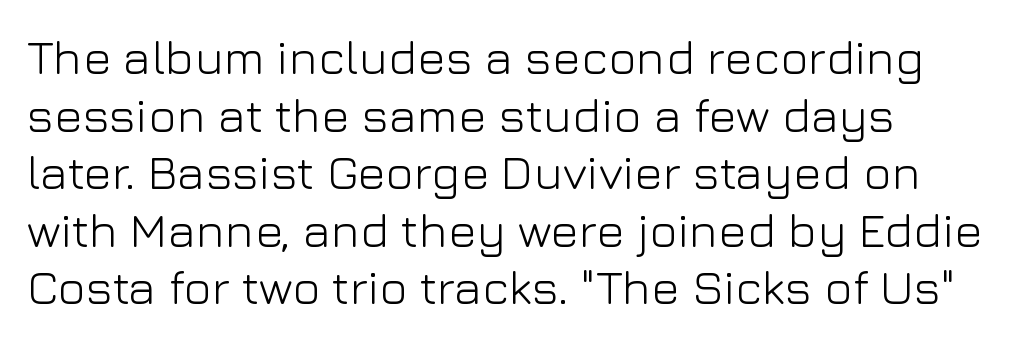
These lines are rendered in a variable-pitch font. The characters are drawn with everyday or finer stroke widths. Just letters on the line, the space beneath them empty. Typeset ragged right — the left edge is the straight one. In terms of letterspacing, this is plain default setting.
